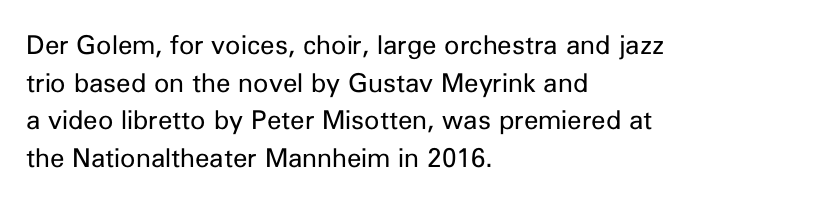
The image shows 26 px text type, upright; set left-aligned, normal line spacing (1.45x), normal letter spacing, not underlined.
